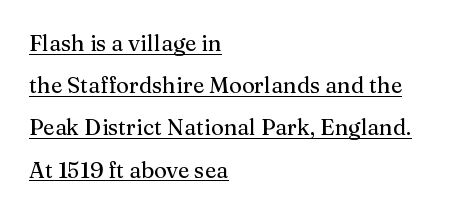
No extra tracking has been applied to these lines. Unlike italic type, these characters show no tilt at all. The lines are spread far apart with generous leading. The face used here appears with an underline applied.
